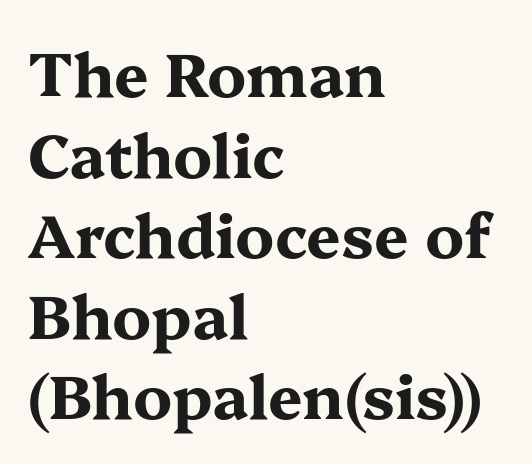
The image shows 61 px bold, wide serif type, upright; set left-aligned, normal line spacing (1.32x), normal letter spacing, not underlined; medium stroke contrast and a medium x-height.
